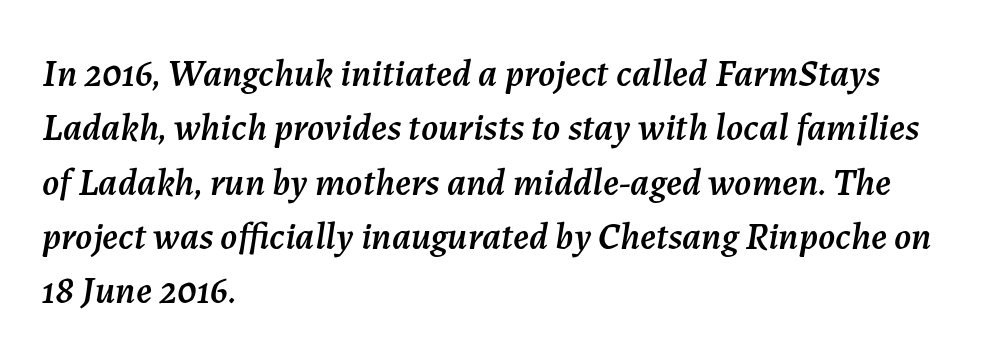
The image shows 38 px text type, italic (leaning right); set left-aligned, normal line spacing (1.43x), normal letter spacing, not underlined; medium stroke contrast and a medium x-height.
